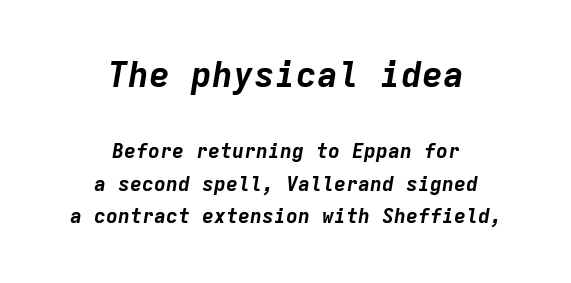
The image shows 35 px bold type, italic (leaning right), monospaced; set centered, normal line spacing (1.63x), normal letter spacing, not underlined; the first (top) block is 1.75x larger; low stroke contrast and a medium x-height.
